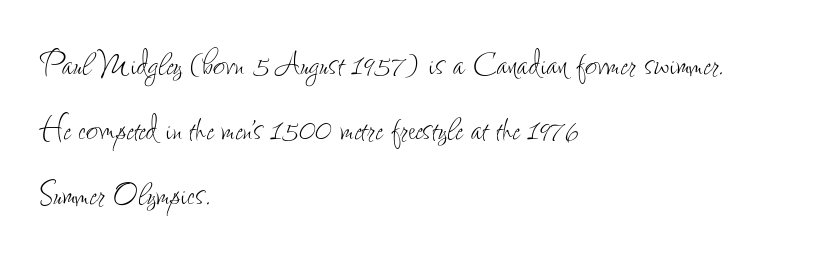
Q: Is the text bold? A: No.
Q: Is the text italic (slanted)? A: Yes.
Q: Is the text underlined? A: No.
Q: How is the paragraph aligned? A: Left-aligned.
Q: Is the spacing between letters normal or unusually wide? A: Normal.
Q: Is the spacing between lines tight, normal or loose? A: Normal.
Q: Width (condensed, normal, or wide)? A: Condensed.
Q: Stroke contrast? A: Low.
Q: x-height? A: Small.
Q: Monospaced? A: No.
